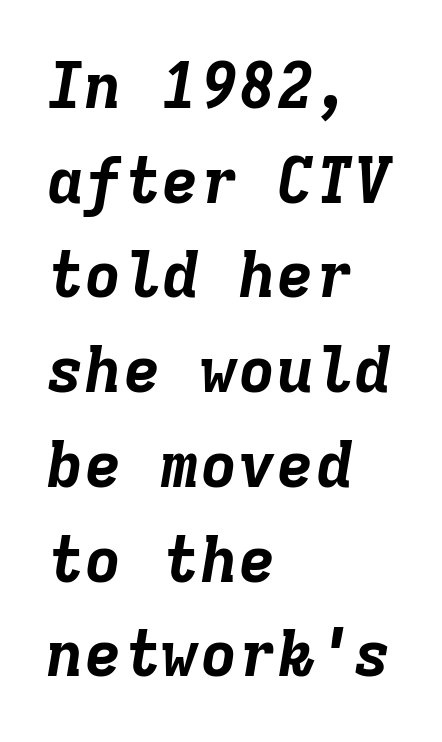
The typography opts for an oblique posture over an upright one. Vertical spacing — default. Notice how thick the strokes are: this is what a full bold looks like. Look at the tracking — it's just the regular setting, nothing added. Is the block centered? No — it sits flush against the left margin.
